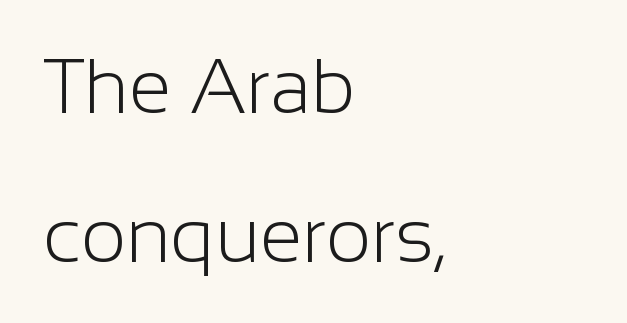
Spacing verdict: proportional, widths tailored to each character. This sample uses an upright cut, with every glyph sitting square on the baseline. Is this a sans? Yes — the strokes have no serifs. Reading down the column, the eye jumps a long way to each next line. The type is set solid horizontally, with unmodified tracking. A bare baseline throughout the passage.
